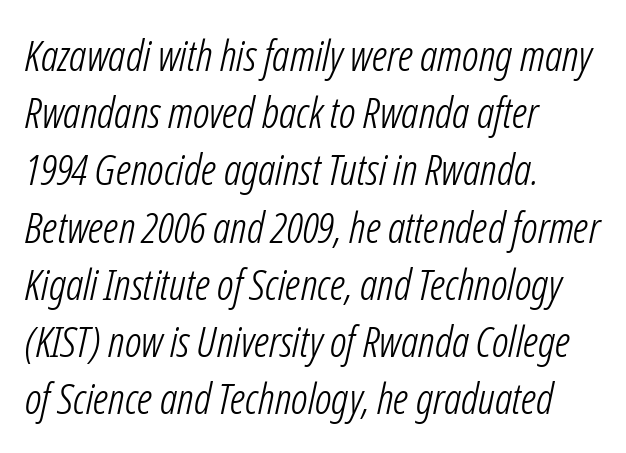
{"italic": "yes", "lean": "right", "slant_degrees": 12, "bold": "no", "weight": "light", "width": "condensed", "stroke_contrast": "low", "x_height": "medium", "monospaced": "no", "underline": "no", "align": "left", "line_spacing": "normal", "line_spacing_ratio": 1.33, "letter_spacing": "normal", "letter_spacing_em": 0.0, "glyph_px": 43}
